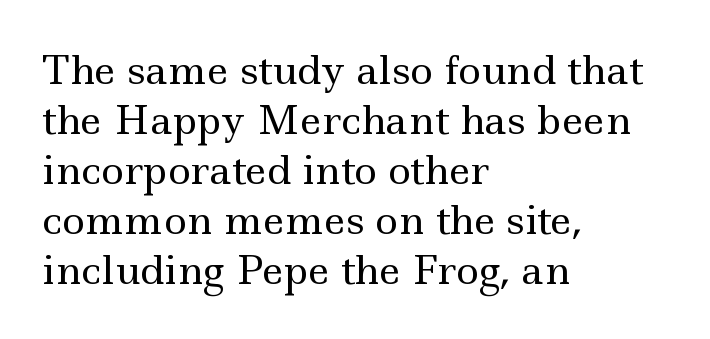
You could call the tracking neutral — neither tight nor loose. The axis of the letterforms is exactly vertical. Which margin do the lines hug? The left one — the right edge is uneven. Ink coverage per letter is moderate at most.
